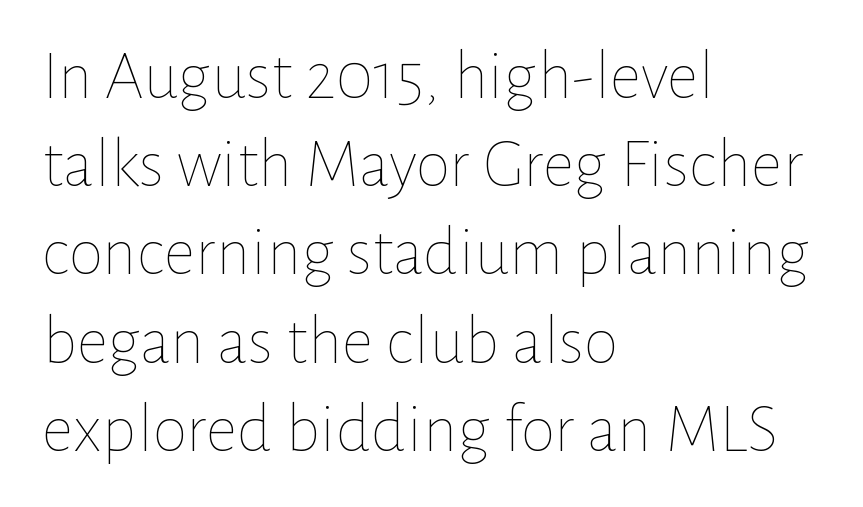
No chunkiness to these letters — they're not bold. Horizontally, the lines are justified to the leading edge only. Posture: vertical. Character widths vary here, with narrow letters taking less room than wide ones. The rendering keeps characters at their native spacing. The words here are not underlined.
